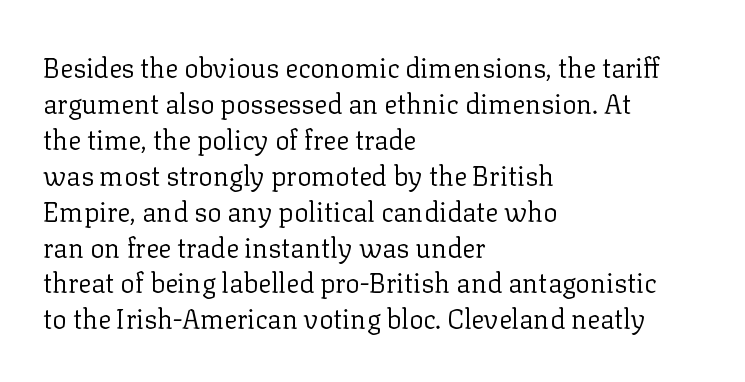
The image shows 27 px text type, upright; set left-aligned, normal line spacing (1.33x), normal letter spacing, not underlined.
